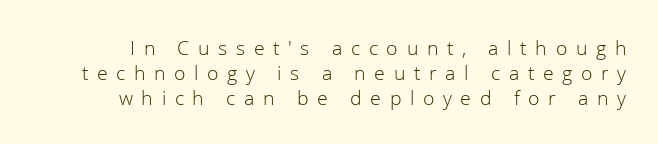
The image shows 21 px text type, upright; set line spacing 1.18x, unusually wide letter spacing (+0.41 em), not underlined.
